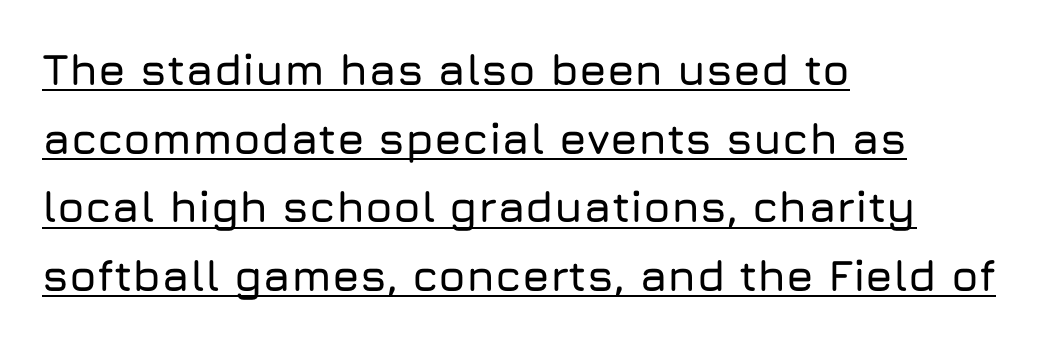
Q: Is the text italic (slanted)? A: No, it is upright.
Q: Is the typeface a serif or a sans-serif typeface? A: Sans-serif.
Q: Is the text underlined? A: Yes.
Q: How is the paragraph aligned? A: Left-aligned.
Q: Is the spacing between letters normal or unusually wide? A: Normal.
Q: Is the spacing between lines tight, normal or loose? A: Normal.
Q: Width (condensed, normal, or wide)? A: Normal.
Q: Stroke contrast? A: Low.
Q: x-height? A: Medium.
Q: Monospaced? A: No.
